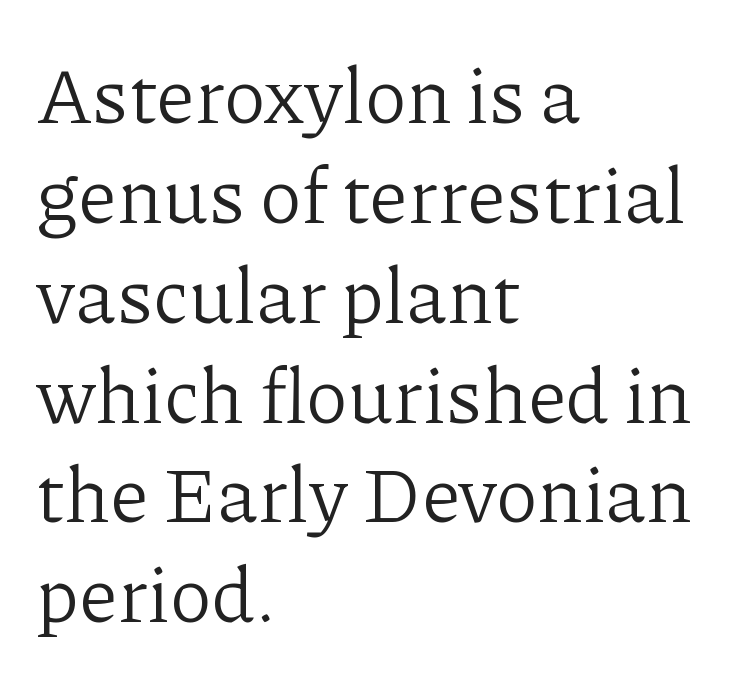
The image shows 78 px light serif type, upright; set left-aligned, normal line spacing (1.28x), normal letter spacing, not underlined; low stroke contrast and a medium x-height.
